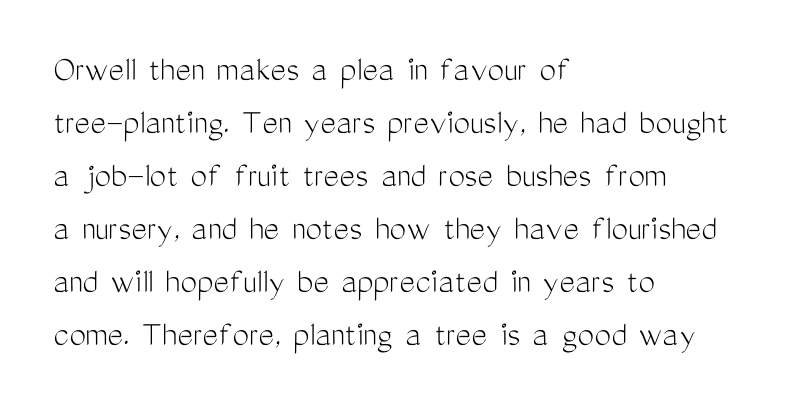
Words float on clear page, feet unadorned. Heaviness? Minimal to ordinary, like unemphasized prose. Successive baselines arrive at the customary interval. The letters stand upright; this is a roman face.
